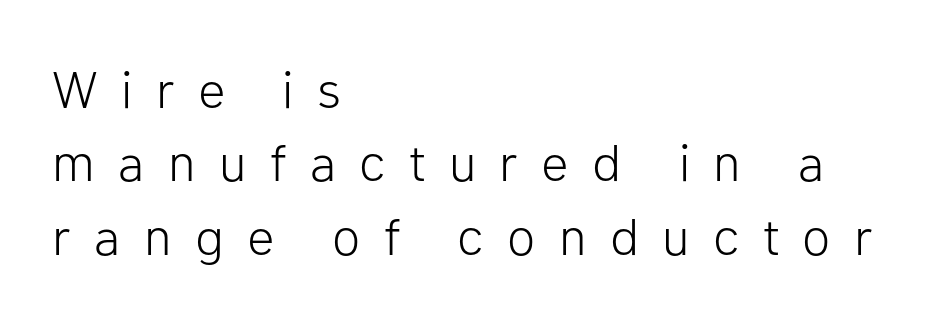
The image shows 52 px light sans-serif type, upright; set left-aligned, normal line spacing (1.41x), unusually wide letter spacing (+0.45 em), not underlined; low stroke contrast and a medium x-height.
